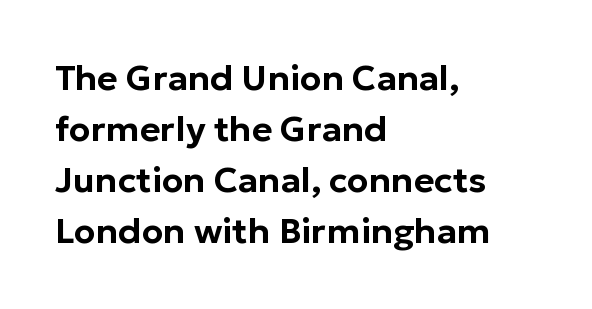
Each row of text sits above clean, open space. Honestly, the row spacing looks completely unremarkable. The rag falls on the right side of this text block. The passage shown is typed in a proportional face where columns would drift.
